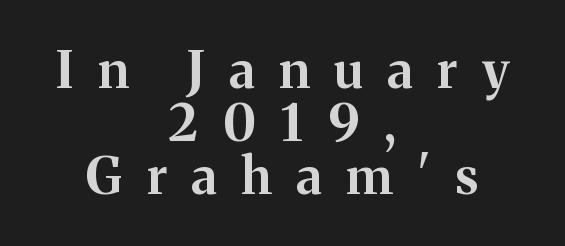
The image shows 51 px bold serif type, upright; set centered, tight line spacing (1.04x), unusually wide letter spacing (+0.48 em), not underlined; medium stroke contrast and a medium x-height.
